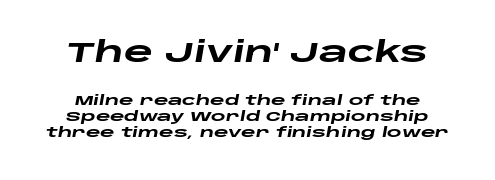
The space directly below the letters is spotless. Here the designer chose a conventional face with non-uniform glyph widths. Horizontal bands of white between lines are thin slivers. As a designer I'd log this as weight 700, bold. An italicized treatment has been applied to the whole sample.
